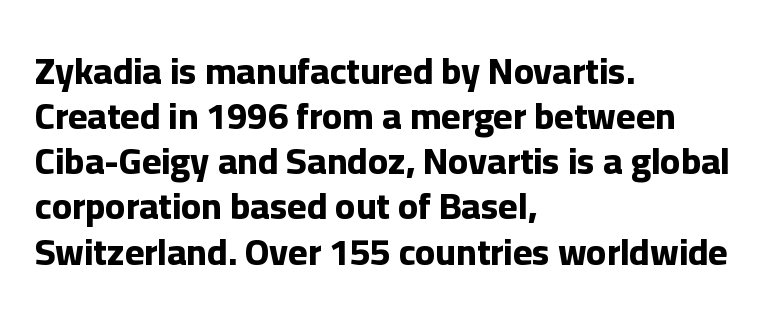
Q: Is the text bold? A: Yes.
Q: Is the text italic (slanted)? A: No, it is upright.
Q: Is the typeface a serif or a sans-serif typeface? A: Sans-serif.
Q: Is the text underlined? A: No.
Q: How is the paragraph aligned? A: Left-aligned.
Q: Is the spacing between letters normal or unusually wide? A: Normal.
Q: Width (condensed, normal, or wide)? A: Normal.
Q: Stroke contrast? A: Low.
Q: x-height? A: Medium.
Q: Monospaced? A: No.
